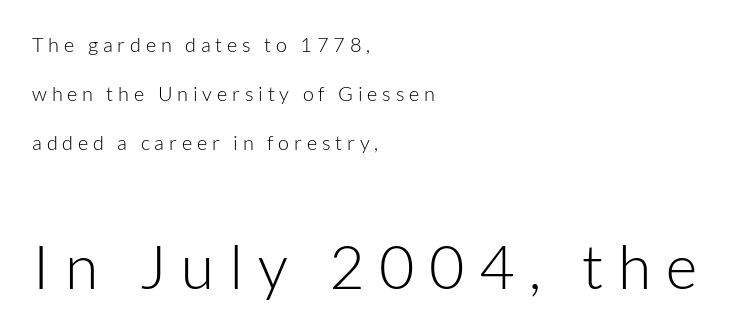
Q: Is the text bold? A: No.
Q: Is the text italic (slanted)? A: No, it is upright.
Q: Is the typeface a serif or a sans-serif typeface? A: Sans-serif.
Q: Is the text underlined? A: No.
Q: How is the paragraph aligned? A: Left-aligned.
Q: Is the spacing between letters normal or unusually wide? A: Unusually wide.
Q: Is the spacing between lines tight, normal or loose? A: Loose.
Q: Which block of text is set in a larger size, the first (top) or the second (bottom)? A: The second (bottom) one.
Q: Width (condensed, normal, or wide)? A: Normal.
Q: Stroke contrast? A: Low.
Q: x-height? A: Medium.
Q: Monospaced? A: No.
